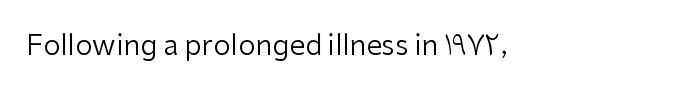
{"serif": "no", "italic": "no", "bold": "no", "weight": "regular", "width": "normal", "stroke_contrast": "low", "x_height": "medium", "monospaced": "no", "underline": "no", "letter_spacing": "normal", "letter_spacing_em": 0.0, "glyph_px": 28}
